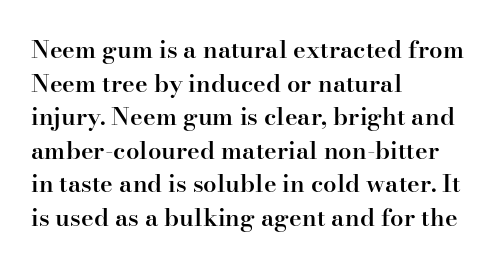
Q: Is the text bold? A: Semi-bold.
Q: Is the text italic (slanted)? A: No, it is upright.
Q: Is the text underlined? A: No.
Q: How is the paragraph aligned? A: Left-aligned.
Q: Is the spacing between letters normal or unusually wide? A: Normal.
Q: Is the spacing between lines tight, normal or loose? A: Normal.
